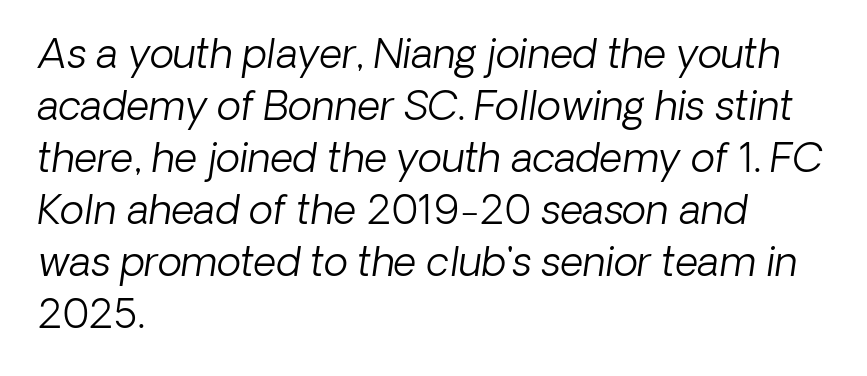
Spacing verdict: proportional, widths tailored to each character. The font sits on the lighter half of the weight spectrum, regular included. Leading: standard. If you drew a ruler down the left edge, every line would touch it.
